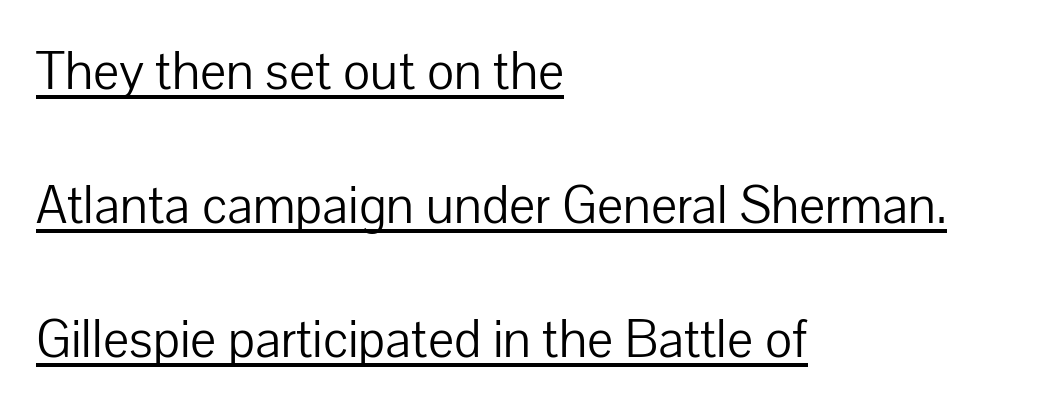
Q: Is the text bold? A: No.
Q: Is the text italic (slanted)? A: No, it is upright.
Q: Is the typeface a serif or a sans-serif typeface? A: Sans-serif.
Q: Is the text underlined? A: Yes.
Q: How is the paragraph aligned? A: Left-aligned.
Q: Is the spacing between letters normal or unusually wide? A: Normal.
Q: Is the spacing between lines tight, normal or loose? A: Loose.
Q: Width (condensed, normal, or wide)? A: Normal.
Q: Stroke contrast? A: Low.
Q: x-height? A: Medium.
Q: Monospaced? A: No.
